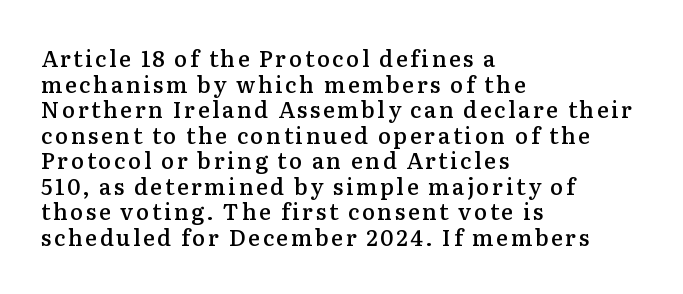
The lines in this sample share a left origin and differ only in where they stop. Descender tails drop into unmarked territory. A bit beefed up — I'd call it semibold rather than bold. This sample uses an upright cut, with every glyph sitting square on the baseline.
